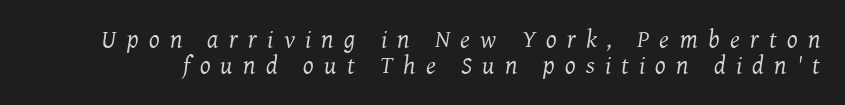
The letters are spread apart with noticeably loose tracking. Check the space under the baseline: it is left empty. Letters have the restrained weight of plain body copy at most. The passage shown leans; its letterforms are oblique. Quick note: interline space is minimal.
